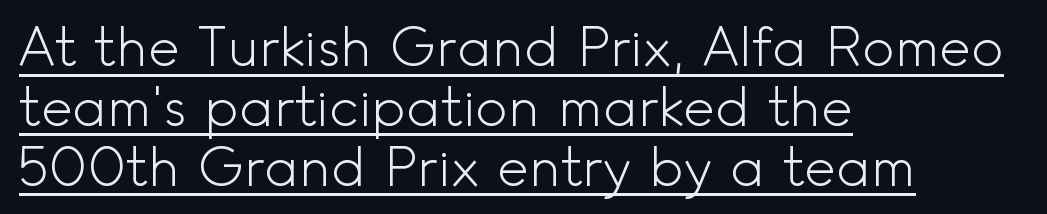
{"serif": "no", "italic": "no", "bold": "no", "weight": "light", "width": "normal", "x_height": "small", "monospaced": "no", "underline": "yes", "align": "left", "line_spacing": "tight", "line_spacing_ratio": 1.11, "letter_spacing": "normal", "letter_spacing_em": 0.0, "glyph_px": 54}
